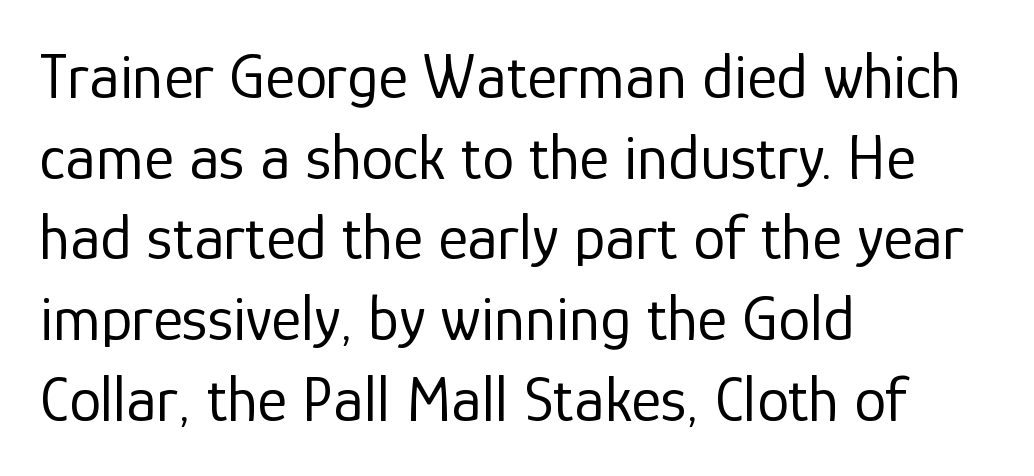
The compositor pushed each line to the left boundary. The letters advance in unequal steps, a hallmark of proportional type. The letters stand straight up with perfectly vertical stems. Each stroke keeps to a modest, everyday thickness or less.
